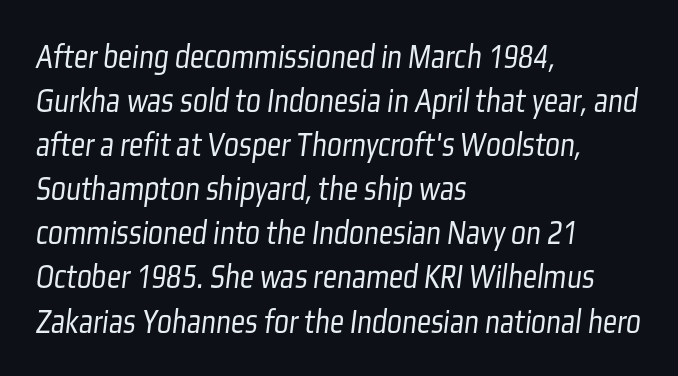
{"serif": "no", "bold": "no", "weight": "light", "width": "condensed", "stroke_contrast": "low", "x_height": "medium", "monospaced": "no", "underline": "no", "align": "left", "line_spacing": "normal", "line_spacing_ratio": 1.26, "letter_spacing": "normal", "letter_spacing_em": 0.0, "glyph_px": 35}
